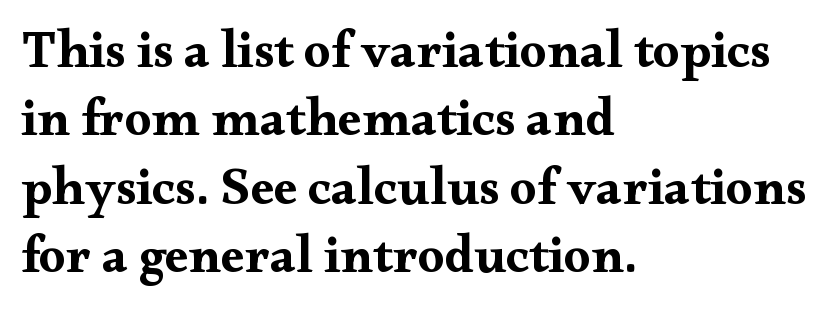
{"serif": "yes", "italic": "no", "bold": "yes", "weight": "bold", "width": "wide", "stroke_contrast": "medium", "x_height": "small", "monospaced": "no", "underline": "no", "align": "left", "line_spacing": "normal", "line_spacing_ratio": 1.29, "letter_spacing": "normal", "letter_spacing_em": 0.0, "glyph_px": 53}
